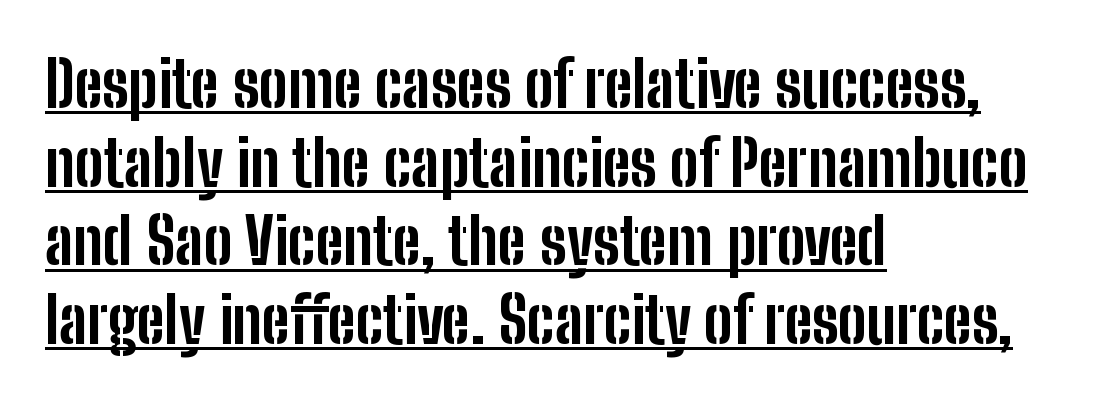
You'd pick this weight for a headline — it's a proper bold. Style check: upright. This rendering features underlined lettering. Left-aligned paragraph, ragged on the right.
